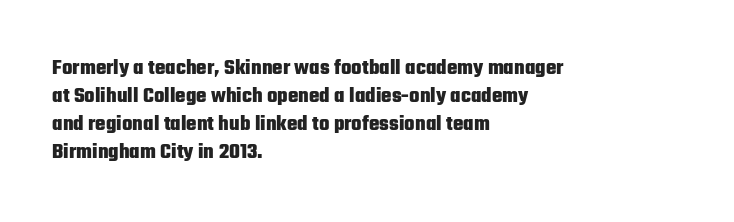
{"italic": "no", "bold": "yes", "underline": "no", "align": "left", "line_spacing": "normal", "line_spacing_ratio": 1.28, "letter_spacing": "normal", "letter_spacing_em": 0.0, "glyph_px": 22}
